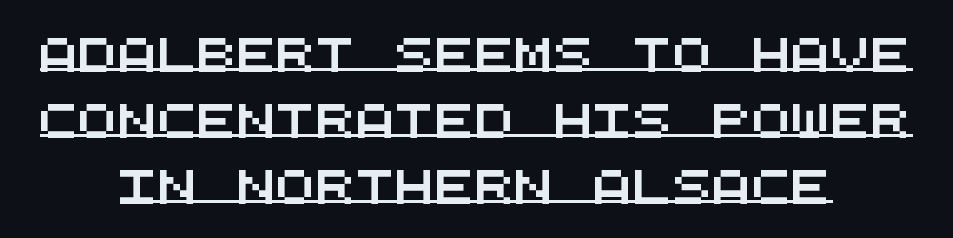
The image shows 33 px wide sans-serif type, monospaced; set centered, loose line spacing (2.0x), normal letter spacing, underlined; medium stroke contrast and a large x-height.
